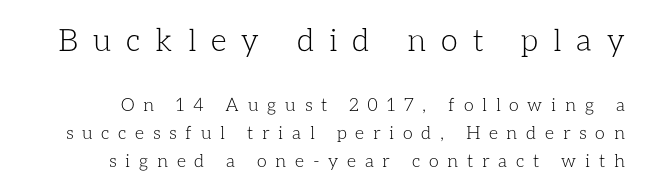
Q: Is the text bold? A: No.
Q: Is the text italic (slanted)? A: No, it is upright.
Q: Is the text underlined? A: No.
Q: Is the spacing between letters normal or unusually wide? A: Unusually wide.
Q: Is the spacing between lines tight, normal or loose? A: Normal.
Q: Which block of text is set in a larger size, the first (top) or the second (bottom)? A: The first (top) one.
Q: Width (condensed, normal, or wide)? A: Normal.
Q: Stroke contrast? A: Low.
Q: x-height? A: Medium.
Q: Monospaced? A: No.
